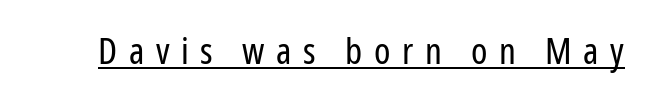
{"serif": "no", "italic": "no", "bold": "no", "weight": "regular", "width": "condensed", "stroke_contrast": "low", "x_height": "medium", "monospaced": "no", "underline": "yes", "letter_spacing": "wide", "letter_spacing_em": 0.31, "glyph_px": 37}
